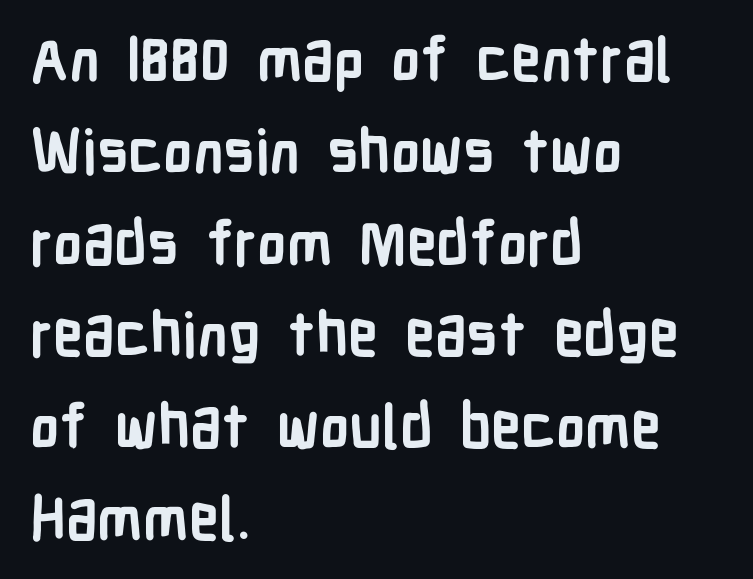
The image shows 60 px semibold, condensed sans-serif type, upright; set left-aligned, normal line spacing (1.53x), normal letter spacing, not underlined; low stroke contrast and a medium x-height.
